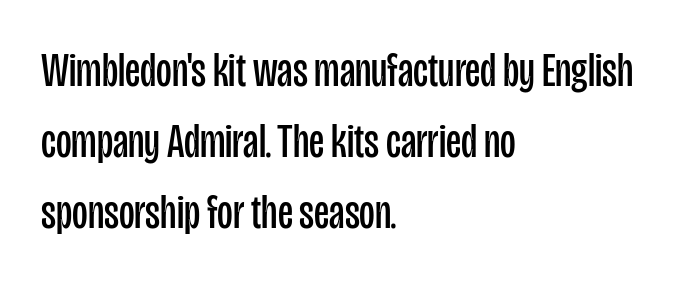
{"serif": "no", "italic": "no", "bold": "no", "weight": "regular", "width": "condensed", "stroke_contrast": "low", "x_height": "large", "monospaced": "no", "underline": "no", "align": "left", "line_spacing": "normal", "line_spacing_ratio": 1.48, "letter_spacing": "normal", "letter_spacing_em": 0.0, "glyph_px": 48}
